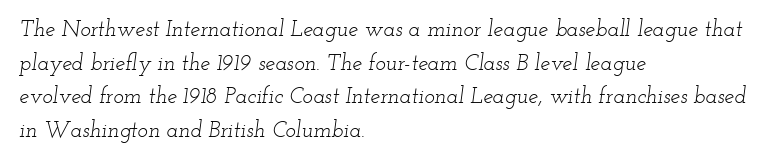
The image shows 22 px text type, italic (leaning right); set left-aligned, normal line spacing (1.53x), normal letter spacing, not underlined.
